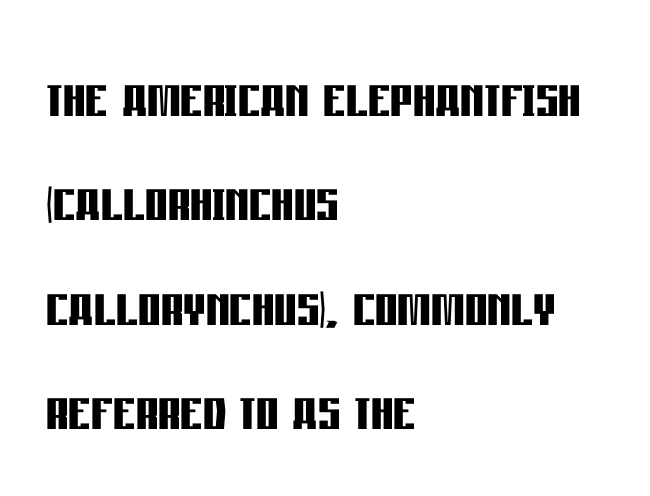
The area under the type is left untouched. A typesetter would call this proportional, since set widths differ per character. Line spacing here is normal. Vertical strokes here are truly vertical. Where is the straight margin? On the left. The face used here is rendered with its standard letterfit.
